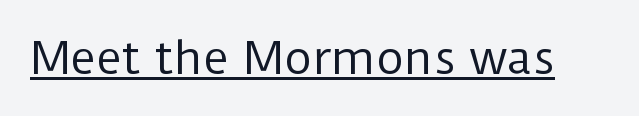
Q: Is the text bold? A: No.
Q: Is the text italic (slanted)? A: No, it is upright.
Q: Is the typeface a serif or a sans-serif typeface? A: Sans-serif.
Q: Is the text underlined? A: Yes.
Q: Is the spacing between letters normal or unusually wide? A: Normal.
Q: Width (condensed, normal, or wide)? A: Normal.
Q: Stroke contrast? A: Low.
Q: x-height? A: Medium.
Q: Monospaced? A: No.
